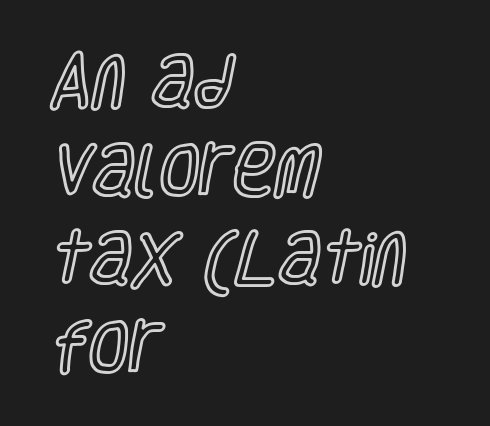
Tracking here is standard; glyphs follow each other at the usual distance. Is the block centered? No — it sits flush against the left margin. Is this a fixed-width face? No — the glyphs have proportional, varying widths.
